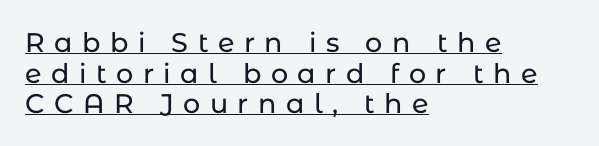
Q: Is the text italic (slanted)? A: No, it is upright.
Q: Is the text underlined? A: Yes.
Q: How is the paragraph aligned? A: Left-aligned.
Q: Is the spacing between letters normal or unusually wide? A: Unusually wide.
Q: Is the spacing between lines tight, normal or loose? A: Tight.
